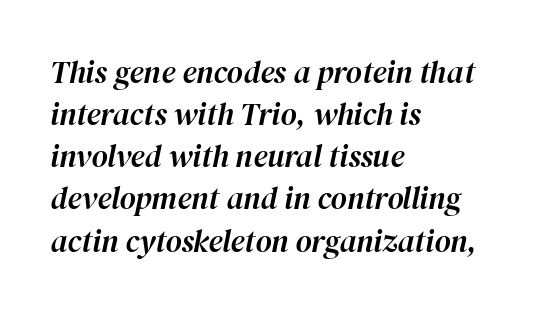
Check under the words: just untouched page. This is oblique type, the kind used for emphasis or titles. The letters sit at their default tracking, neither squeezed nor spread. A student would call this left alignment; a typographer would say flush left, rag right.
